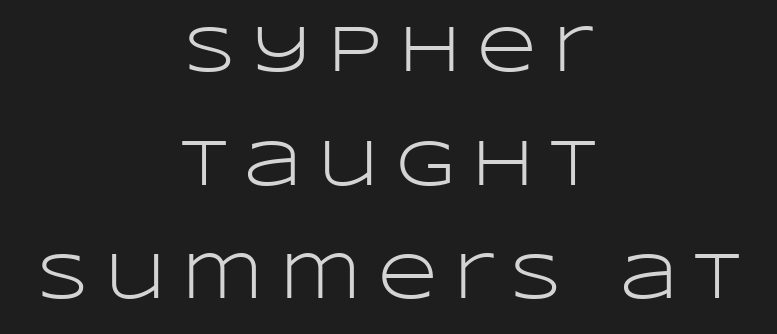
The image shows 65 px light, wide sans-serif type, upright; set centered, line spacing 1.75x, unusually wide letter spacing (+0.26 em), not underlined; low stroke contrast and a large x-height.
